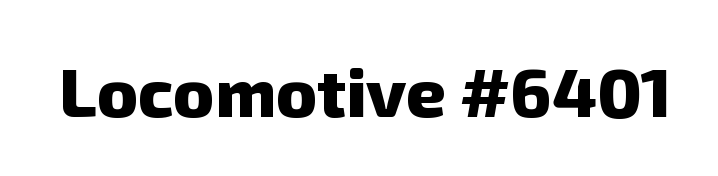
Q: Is the text bold? A: Yes.
Q: Is the typeface a serif or a sans-serif typeface? A: Sans-serif.
Q: Is the text underlined? A: No.
Q: Is the spacing between letters normal or unusually wide? A: Normal.
Q: Width (condensed, normal, or wide)? A: Normal.
Q: Stroke contrast? A: Low.
Q: x-height? A: Medium.
Q: Monospaced? A: No.
